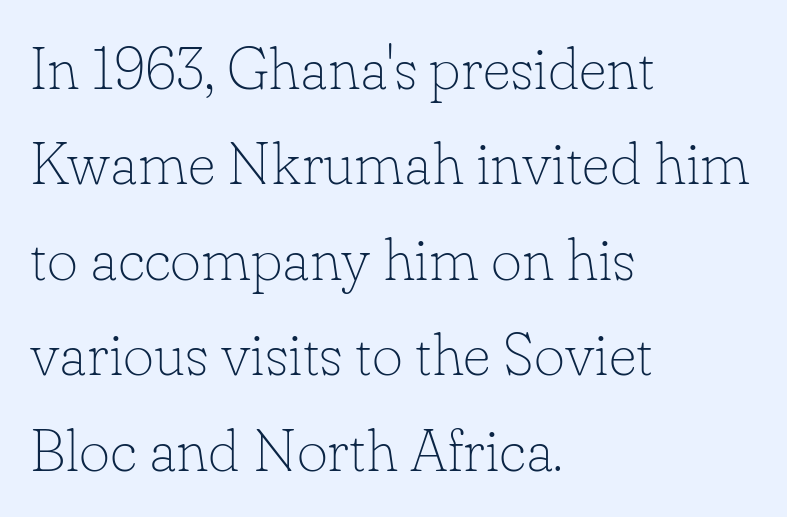
Q: Is the text bold? A: No.
Q: Is the text italic (slanted)? A: No, it is upright.
Q: Is the typeface a serif or a sans-serif typeface? A: Serif.
Q: Is the text underlined? A: No.
Q: How is the paragraph aligned? A: Left-aligned.
Q: Is the spacing between letters normal or unusually wide? A: Normal.
Q: Is the spacing between lines tight, normal or loose? A: Normal.
Q: Width (condensed, normal, or wide)? A: Normal.
Q: Stroke contrast? A: Low.
Q: x-height? A: Small.
Q: Monospaced? A: No.
